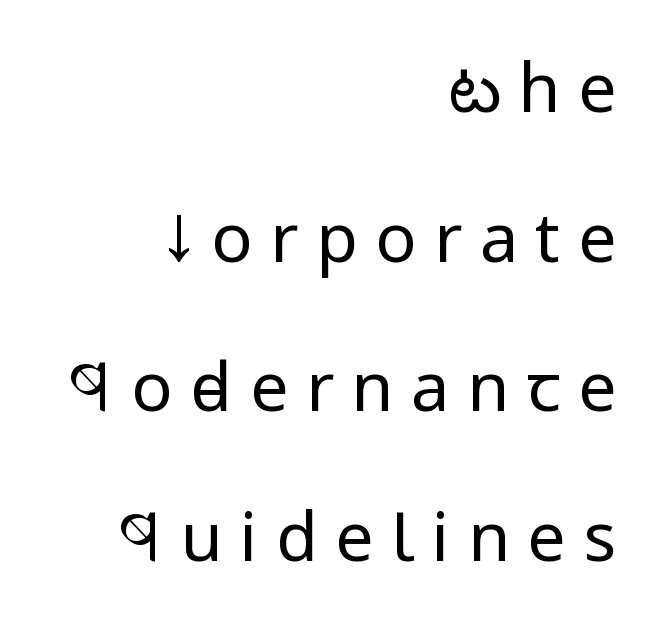
Q: Is the text bold? A: No.
Q: Is the text italic (slanted)? A: No, it is upright.
Q: Is the typeface a serif or a sans-serif typeface? A: Sans-serif.
Q: Is the text underlined? A: No.
Q: How is the paragraph aligned? A: Right-aligned.
Q: Is the spacing between letters normal or unusually wide? A: Unusually wide.
Q: Is the spacing between lines tight, normal or loose? A: Loose.
Q: Width (condensed, normal, or wide)? A: Condensed.
Q: Stroke contrast? A: Low.
Q: x-height? A: Large.
Q: Monospaced? A: No.
